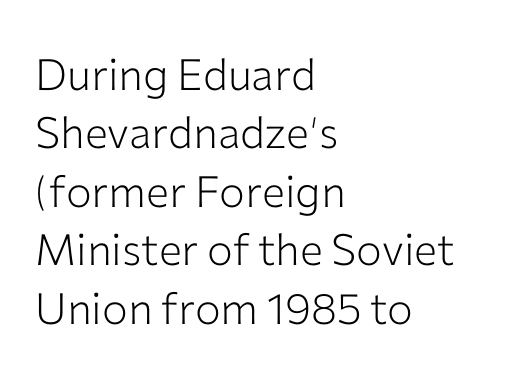
The image shows 43 px light sans-serif type, upright; set left-aligned, normal line spacing (1.36x), normal letter spacing, not underlined; low stroke contrast and a medium x-height.
